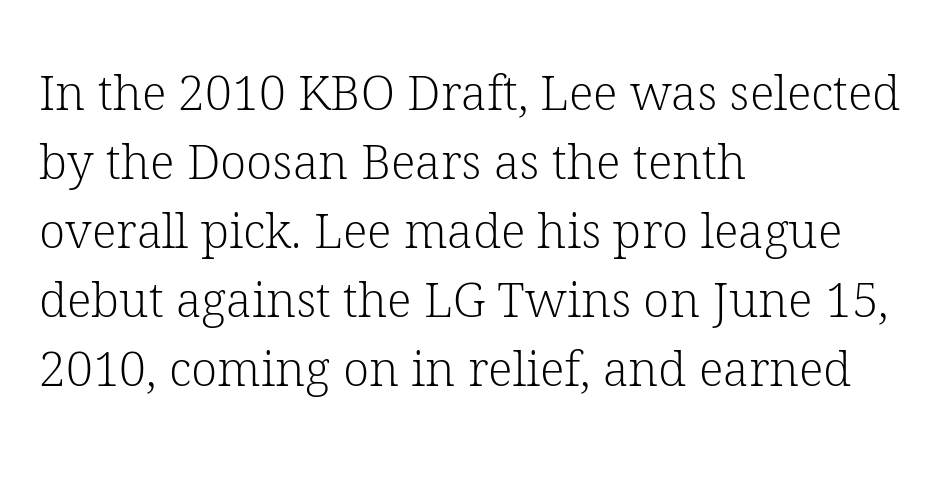
Note: serifs present on the glyphs. All the whitespace from short lines collects on the right. Does the lettering tilt? It doesn't — this is upright. Stems and bowls with no extra thickness — not bold.
